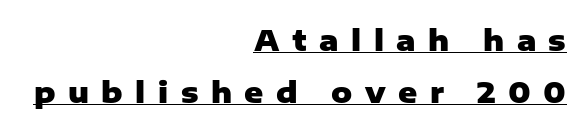
Think of a printed novel: that variable character pitch is what you see here. The passage shown has open, widely tracked lettering throughout. Style check: upright. Each glyph is drawn with heavy, bold strokes. This rendering features underlined lettering. The passage is arranged like a letterhead date or caption credit — flush right.
